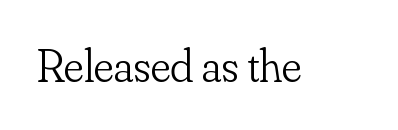
The image shows 47 px light serif type, upright; set normal letter spacing, not underlined; low stroke contrast and a small x-height.
